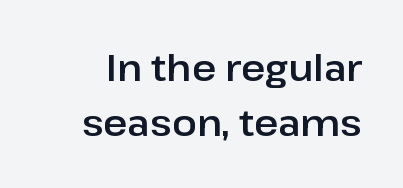
The image shows 37 px sans-serif type, upright; set normal line spacing (1.48x), normal letter spacing, not underlined; low stroke contrast and a medium x-height.
